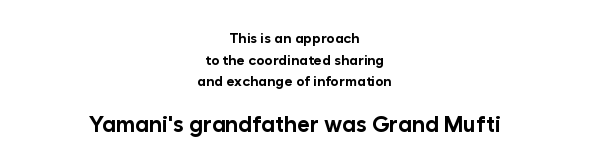
Do the letters lean? They stand straight. Descender tails drop into unmarked territory. Is the block centered? Yes — each line is placed symmetrically about the middle. How are the letters spaced? Ordinarily, with no added tracking. Whoever set this made the second block the dominant, larger element.
